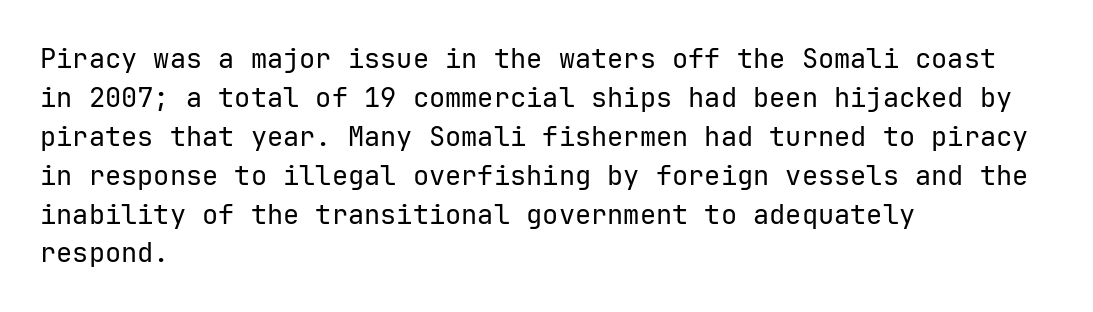
Q: Is the text bold? A: No.
Q: Is the text italic (slanted)? A: No, it is upright.
Q: Is the text underlined? A: No.
Q: How is the paragraph aligned? A: Left-aligned.
Q: Is the spacing between letters normal or unusually wide? A: Normal.
Q: Is the spacing between lines tight, normal or loose? A: Normal.
